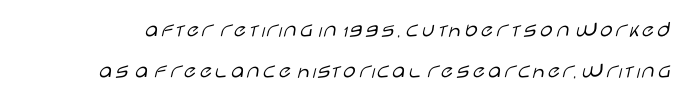
The image shows 23 px text type; set line spacing 1.77x, normal letter spacing, not underlined.
